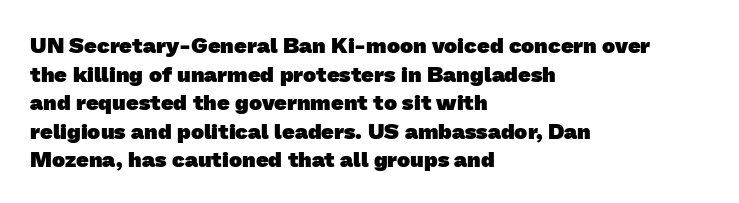
{"bold": "yes", "underline": "no", "align": "left", "line_spacing": "normal", "line_spacing_ratio": 1.3, "letter_spacing": "normal", "letter_spacing_em": 0.0, "glyph_px": 22}
